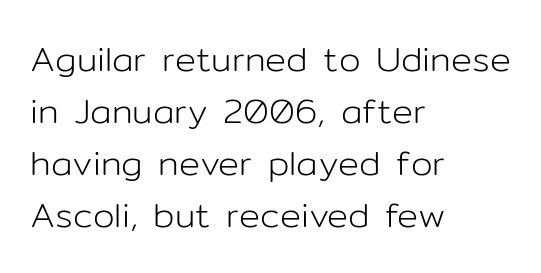
Spacing verdict: proportional, widths tailored to each character. This rendering uses left alignment, leaving the right contour irregular. Vertical strokes here are truly vertical. A quiet, ordinary-to-light weight characterises the typeface. Serif or sans? Sans — the stroke terminals are bare. No extra tracking has been applied to these lines.
